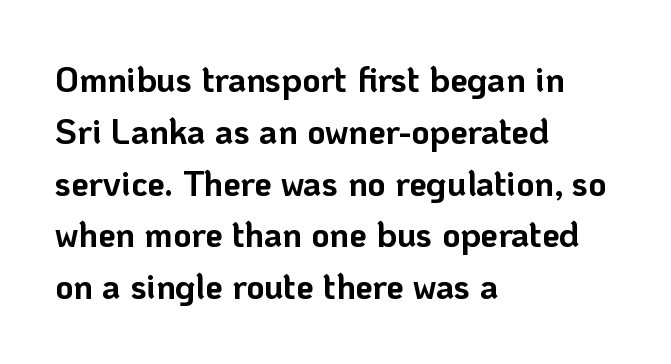
{"serif": "no", "italic": "no", "bold": "yes", "weight": "bold", "width": "normal", "stroke_contrast": "low", "x_height": "medium", "monospaced": "no", "underline": "no", "align": "left", "line_spacing": "normal", "line_spacing_ratio": 1.48, "letter_spacing": "normal", "letter_spacing_em": 0.0, "glyph_px": 35}
